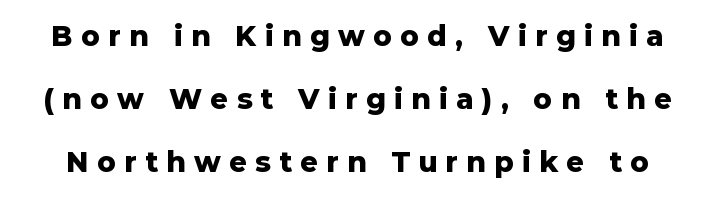
A typesetter would call this proportional, since set widths differ per character. Descender tails drop into unmarked territory. The type is letterspaced generously, with wide tracking. The letters stand upright; this is a roman face. The typesetting leans heavy: a genuine bold. Leading is clearly above the norm, producing a sparse column.
